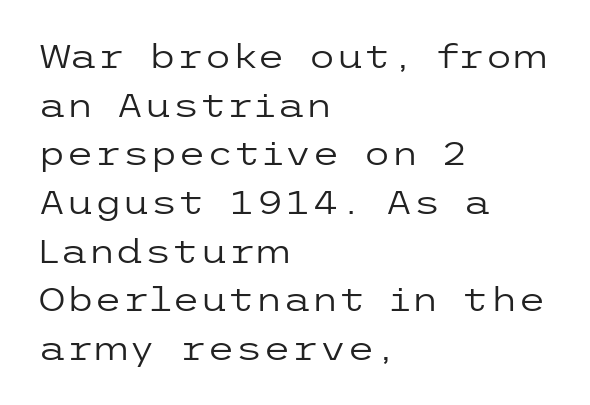
The image shows 32 px regular-weight, wide sans-serif type, upright; set left-aligned, normal line spacing (1.52x), normal letter spacing, not underlined; low stroke contrast and a medium x-height.
